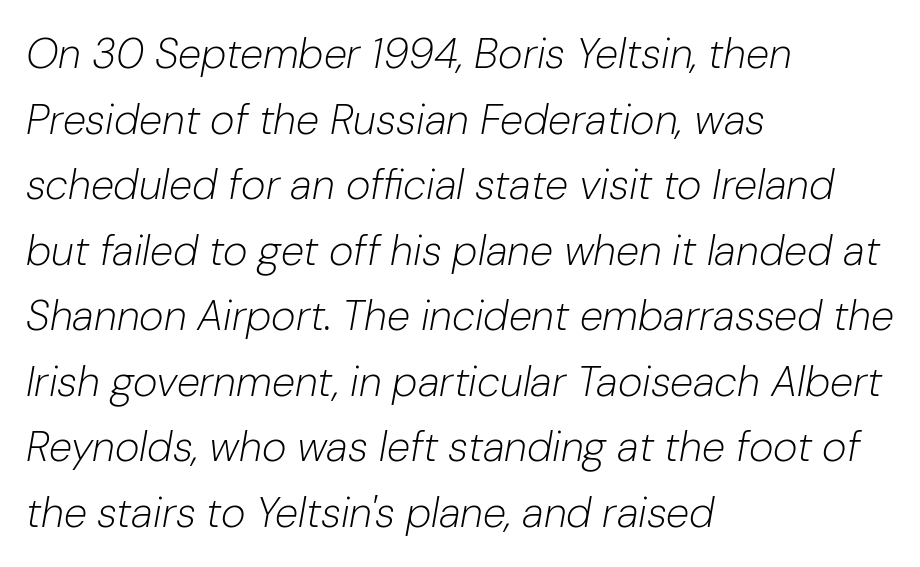
Q: Is the text bold? A: No.
Q: Is the text italic (slanted)? A: Yes, it leans right by about 10 degrees.
Q: Is the text underlined? A: No.
Q: How is the paragraph aligned? A: Left-aligned.
Q: Is the spacing between letters normal or unusually wide? A: Normal.
Q: Is the spacing between lines tight, normal or loose? A: Normal.
Q: Width (condensed, normal, or wide)? A: Normal.
Q: Stroke contrast? A: Low.
Q: x-height? A: Medium.
Q: Monospaced? A: No.
